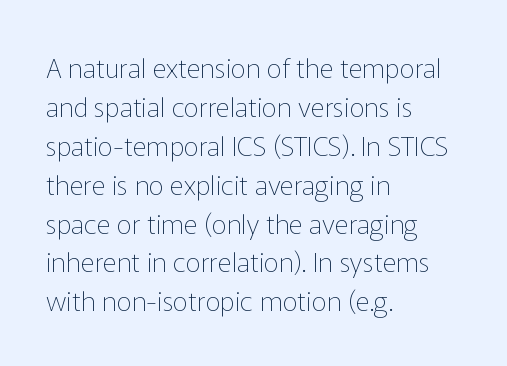
Nothing heavy about these letters — not bold at all. The block of text has a typical density, with ordinary space between rows. Posture: straight, roman, zero tilt. Quick note: underline off. The letterforms sit shoulder to shoulder at normal distance.
